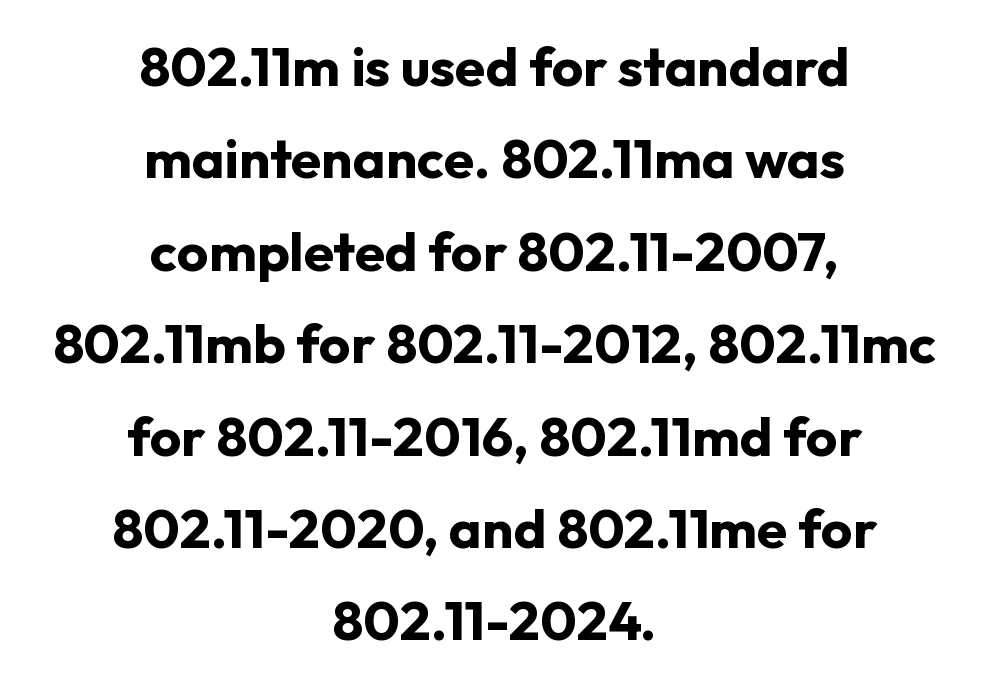
Q: Is the text bold? A: Yes.
Q: Is the text italic (slanted)? A: No, it is upright.
Q: Is the typeface a serif or a sans-serif typeface? A: Sans-serif.
Q: Is the text underlined? A: No.
Q: How is the paragraph aligned? A: Centered.
Q: Is the spacing between letters normal or unusually wide? A: Normal.
Q: Is the spacing between lines tight, normal or loose? A: Normal.
Q: Width (condensed, normal, or wide)? A: Normal.
Q: Stroke contrast? A: Low.
Q: x-height? A: Medium.
Q: Monospaced? A: No.
